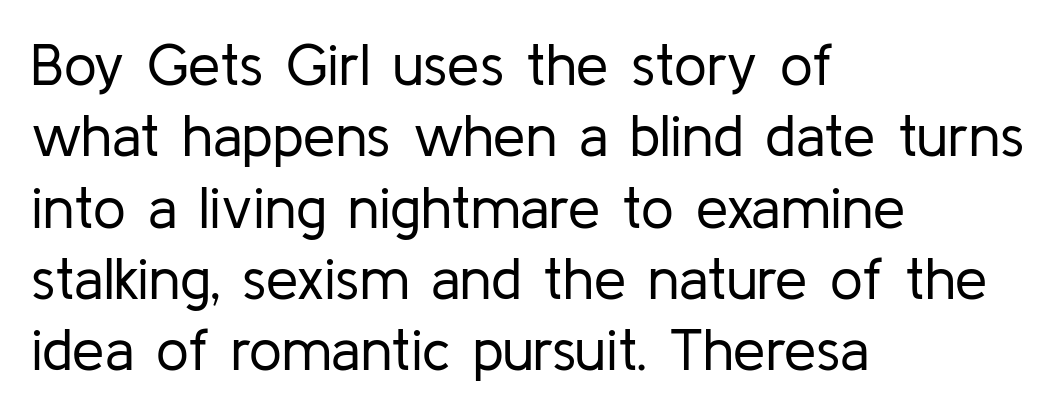
Q: Is the text bold? A: No.
Q: Is the text italic (slanted)? A: No, it is upright.
Q: Is the typeface a serif or a sans-serif typeface? A: Sans-serif.
Q: Is the text underlined? A: No.
Q: How is the paragraph aligned? A: Left-aligned.
Q: Is the spacing between letters normal or unusually wide? A: Normal.
Q: Width (condensed, normal, or wide)? A: Normal.
Q: Stroke contrast? A: Low.
Q: x-height? A: Medium.
Q: Monospaced? A: No.
